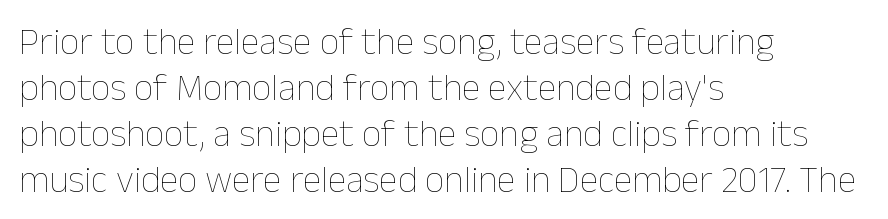
Q: Is the text bold? A: No.
Q: Is the text italic (slanted)? A: No, it is upright.
Q: Is the text underlined? A: No.
Q: How is the paragraph aligned? A: Left-aligned.
Q: Is the spacing between letters normal or unusually wide? A: Normal.
Q: Width (condensed, normal, or wide)? A: Normal.
Q: Stroke contrast? A: Low.
Q: x-height? A: Medium.
Q: Monospaced? A: No.
